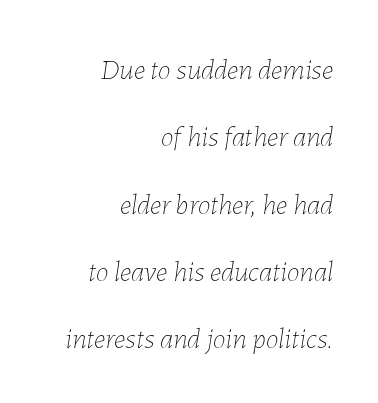
Q: Is the text bold? A: No.
Q: Is the text italic (slanted)? A: Yes, it leans right by about 7 degrees.
Q: Is the text underlined? A: No.
Q: How is the paragraph aligned? A: Right-aligned.
Q: Is the spacing between letters normal or unusually wide? A: Normal.
Q: Is the spacing between lines tight, normal or loose? A: Loose.
Q: Width (condensed, normal, or wide)? A: Normal.
Q: Stroke contrast? A: Low.
Q: x-height? A: Medium.
Q: Monospaced? A: No.
